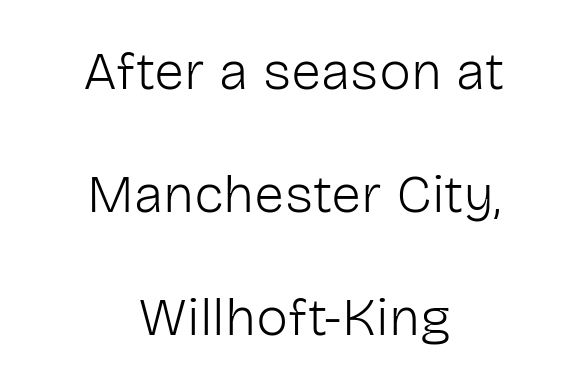
The image shows 54 px light sans-serif type, upright; set centered, loose line spacing (2.28x), normal letter spacing, not underlined; low stroke contrast and a medium x-height.
